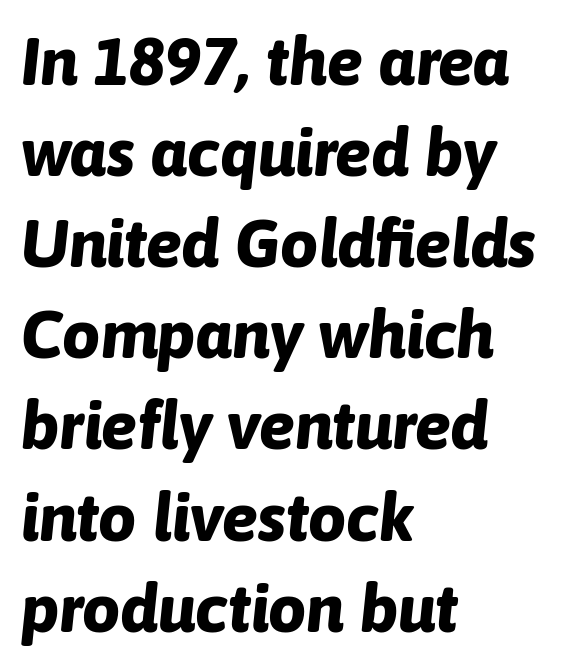
Q: Is the text bold? A: Yes.
Q: Is the text italic (slanted)? A: Yes, it leans right by about 6 degrees.
Q: Is the text underlined? A: No.
Q: How is the paragraph aligned? A: Left-aligned.
Q: Is the spacing between letters normal or unusually wide? A: Normal.
Q: Is the spacing between lines tight, normal or loose? A: Normal.
Q: Width (condensed, normal, or wide)? A: Normal.
Q: Stroke contrast? A: Low.
Q: x-height? A: Medium.
Q: Monospaced? A: No.
